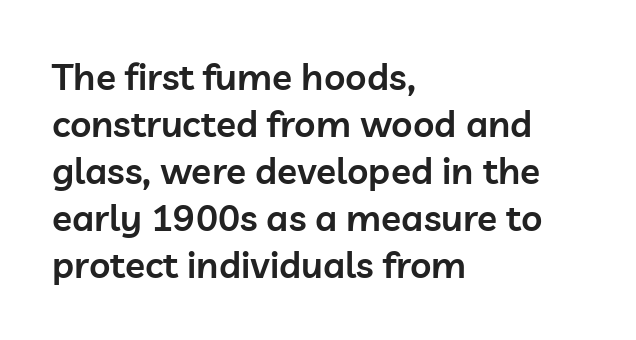
Q: Is the text bold? A: Semi-bold.
Q: Is the text italic (slanted)? A: No, it is upright.
Q: Is the typeface a serif or a sans-serif typeface? A: Sans-serif.
Q: Is the text underlined? A: No.
Q: How is the paragraph aligned? A: Left-aligned.
Q: Is the spacing between letters normal or unusually wide? A: Normal.
Q: Is the spacing between lines tight, normal or loose? A: Normal.
Q: Width (condensed, normal, or wide)? A: Normal.
Q: Stroke contrast? A: Low.
Q: x-height? A: Medium.
Q: Monospaced? A: No.
